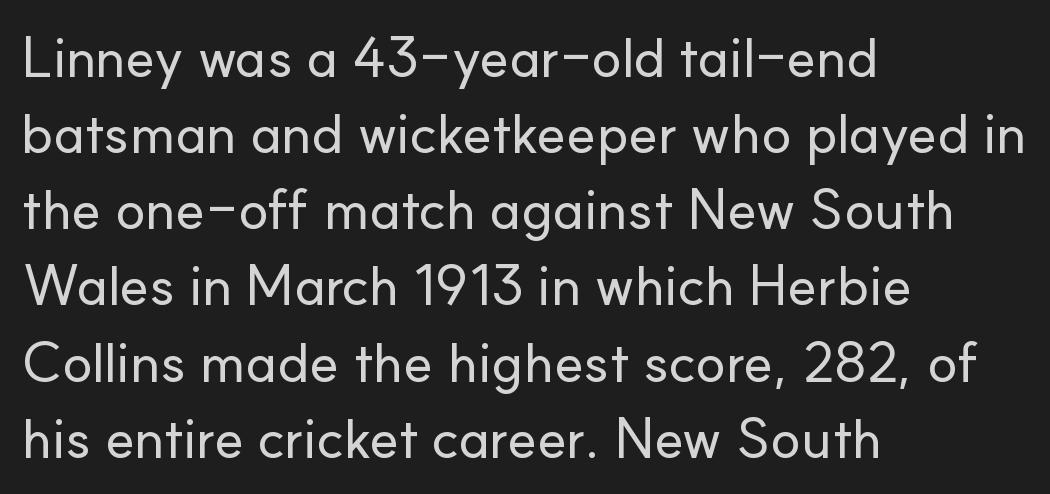
This sample keeps an unexceptional amount of space between lines. Reading down the block, your eye returns to a fixed left position each line. This is the regular roman posture of the typeface. Beneath every word, the page is bare. The type family on display is of the sans-serif kind.
